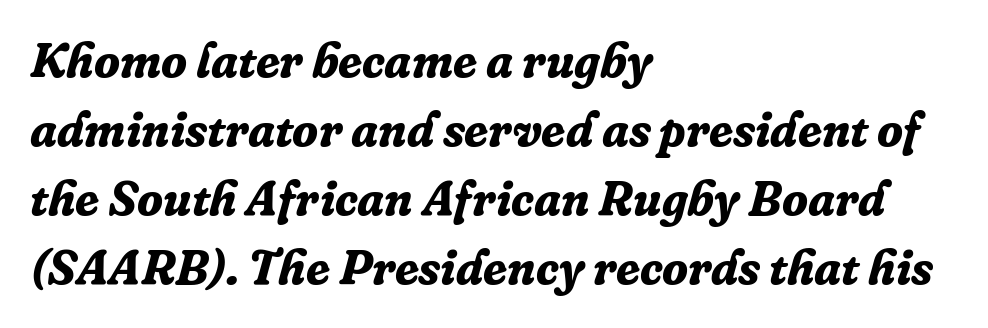
The image shows 48 px bold serif type, italic (leaning right); set left-aligned, normal line spacing (1.44x), normal letter spacing, not underlined; low stroke contrast and a medium x-height.
